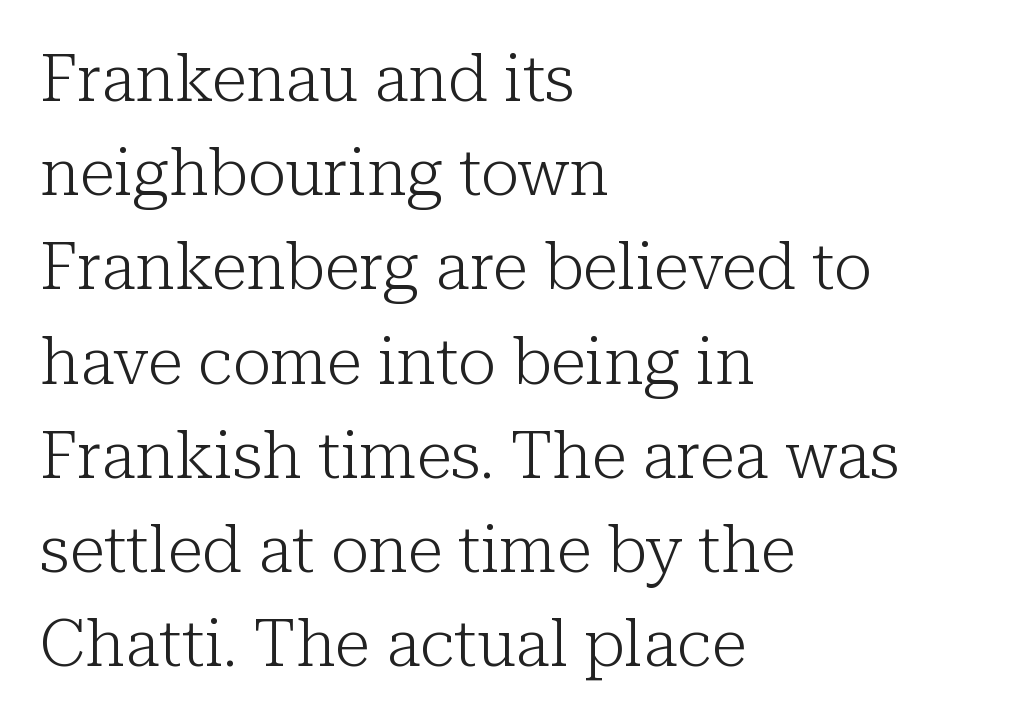
Q: Is the text bold? A: No.
Q: Is the text italic (slanted)? A: No, it is upright.
Q: Is the typeface a serif or a sans-serif typeface? A: Serif.
Q: Is the text underlined? A: No.
Q: How is the paragraph aligned? A: Left-aligned.
Q: Is the spacing between letters normal or unusually wide? A: Normal.
Q: Is the spacing between lines tight, normal or loose? A: Normal.
Q: Width (condensed, normal, or wide)? A: Normal.
Q: Stroke contrast? A: Low.
Q: x-height? A: Medium.
Q: Monospaced? A: No.
